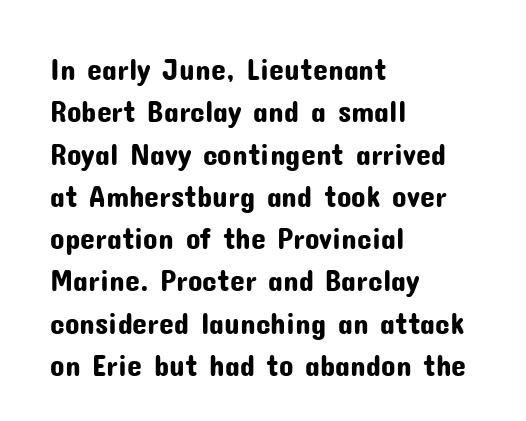
The image shows 30 px sans-serif type, upright; set left-aligned, normal line spacing (1.41x), normal letter spacing, not underlined; low stroke contrast and a medium x-height.
